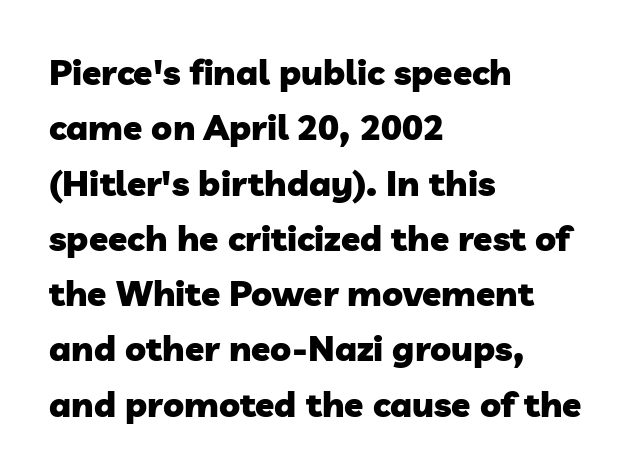
The image shows 35 px heavy sans-serif type; set left-aligned, normal line spacing (1.58x), normal letter spacing, not underlined; low stroke contrast and a medium x-height.
